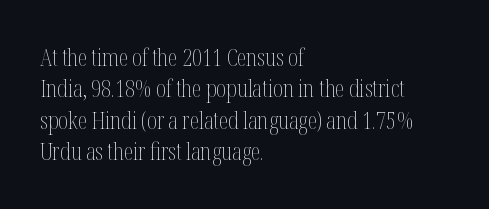
The image shows 24 px text type, upright; set left-aligned, normal line spacing (1.31x), normal letter spacing, not underlined.
